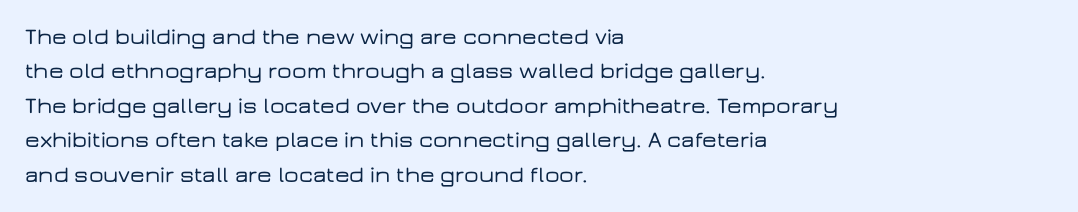
The specimen omits any rule beneath the text block's lines. The line-height multiplier appears to be the usual default. Posture: upright roman. The letters sit at their default tracking, neither squeezed nor spread.
